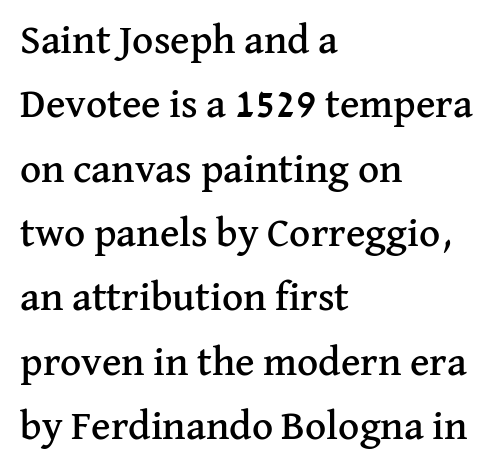
Regular leading. A clean baseline with only descenders dipping below it. The lettering holds an erect, upright posture throughout. The letters sit at their default tracking, neither squeezed nor spread.
